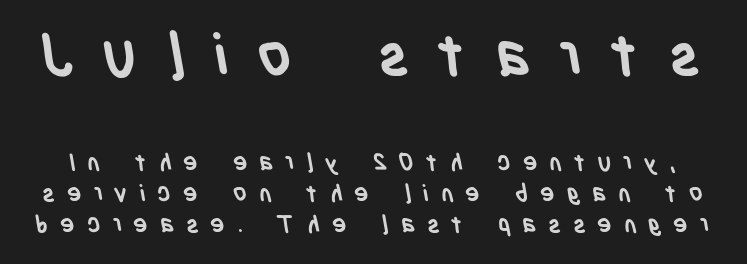
Q: Is the text bold? A: Yes.
Q: Is the typeface a serif or a sans-serif typeface? A: Sans-serif.
Q: Is the text underlined? A: No.
Q: Is the spacing between letters normal or unusually wide? A: Unusually wide.
Q: Is the spacing between lines tight, normal or loose? A: Normal.
Q: Which block of text is set in a larger size, the first (top) or the second (bottom)? A: The first (top) one.
Q: Width (condensed, normal, or wide)? A: Condensed.
Q: Stroke contrast? A: Low.
Q: x-height? A: Large.
Q: Monospaced? A: No.
